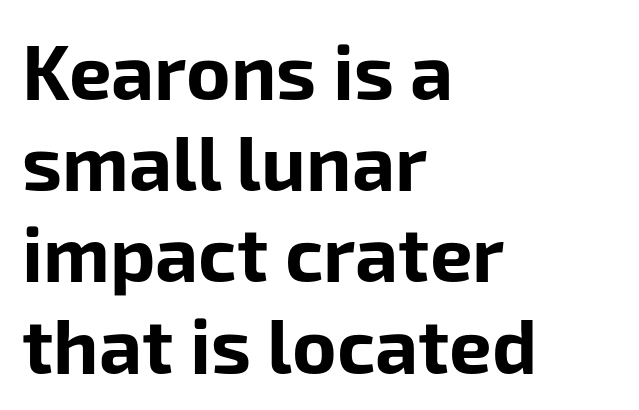
Q: Is the text bold? A: Yes.
Q: Is the text italic (slanted)? A: No, it is upright.
Q: Is the typeface a serif or a sans-serif typeface? A: Sans-serif.
Q: Is the text underlined? A: No.
Q: How is the paragraph aligned? A: Left-aligned.
Q: Is the spacing between letters normal or unusually wide? A: Normal.
Q: Width (condensed, normal, or wide)? A: Normal.
Q: Stroke contrast? A: Low.
Q: x-height? A: Medium.
Q: Monospaced? A: No.
